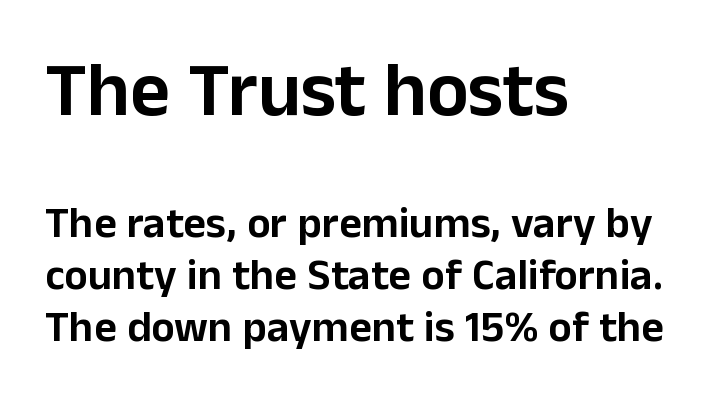
Q: Is the text italic (slanted)? A: No, it is upright.
Q: Is the typeface a serif or a sans-serif typeface? A: Sans-serif.
Q: Is the text underlined? A: No.
Q: How is the paragraph aligned? A: Left-aligned.
Q: Is the spacing between letters normal or unusually wide? A: Normal.
Q: Which block of text is set in a larger size, the first (top) or the second (bottom)? A: The first (top) one.
Q: Width (condensed, normal, or wide)? A: Normal.
Q: Stroke contrast? A: Low.
Q: x-height? A: Medium.
Q: Monospaced? A: No.
